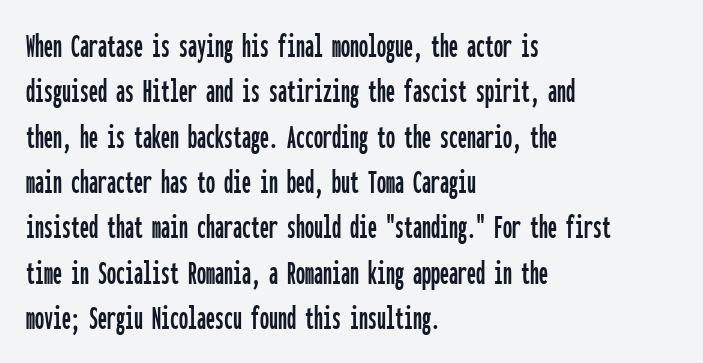
The image shows 36 px condensed sans-serif type, upright, monospaced; set left-aligned, normal line spacing (1.26x), normal letter spacing, not underlined; low stroke contrast and a medium x-height.
